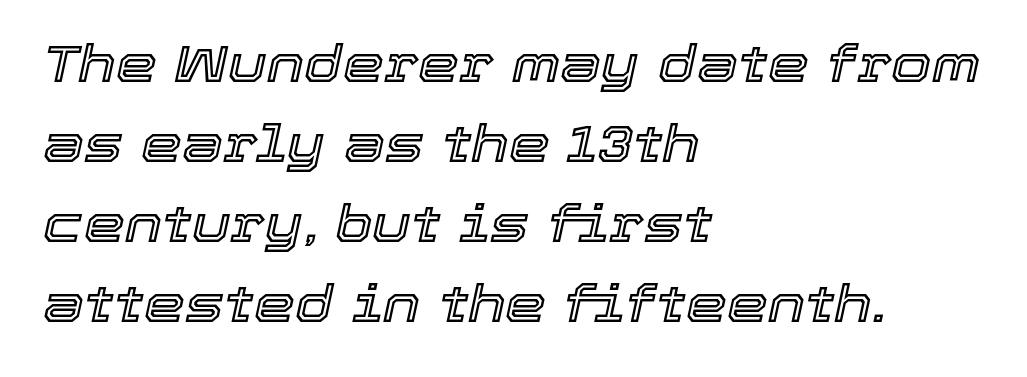
The image shows 52 px text type, italic (leaning right); set left-aligned, normal line spacing (1.54x), normal letter spacing, not underlined; a medium x-height.
